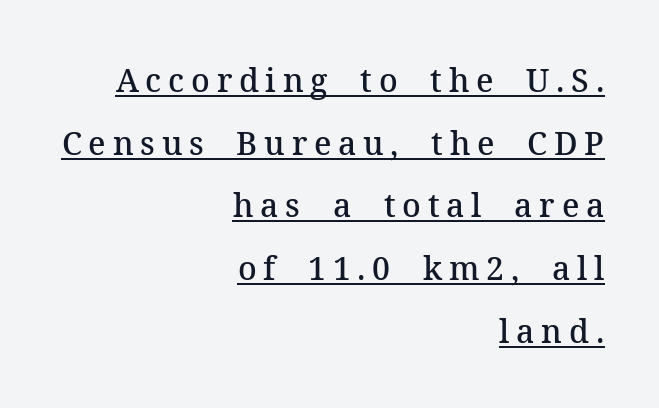
The image shows 32 px semibold serif type, upright; set right-aligned, loose line spacing (1.96x), unusually wide letter spacing (+0.21 em), underlined; medium stroke contrast and a medium x-height.
